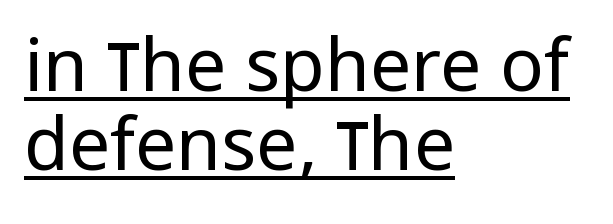
The lines are quadded left. A rule runs beneath these lines of type. Think of a printed novel: that variable character pitch is what you see here. Posture: straight, roman, zero tilt. Whoever set this chose condensed vertical rhythm over breathing room. Letterform terminals end flat and unadorned throughout the passage.
